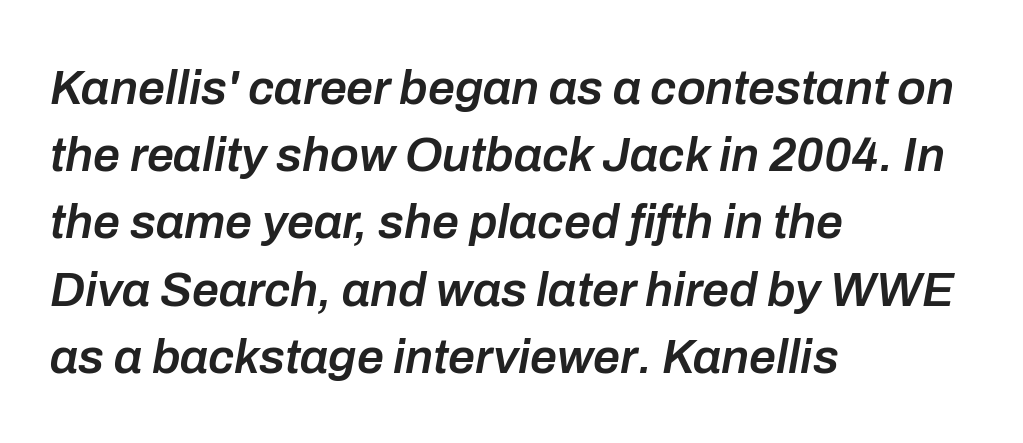
The image shows 48 px semibold type, italic (leaning right); set left-aligned, normal line spacing (1.4x), normal letter spacing, not underlined; low stroke contrast and a medium x-height.
